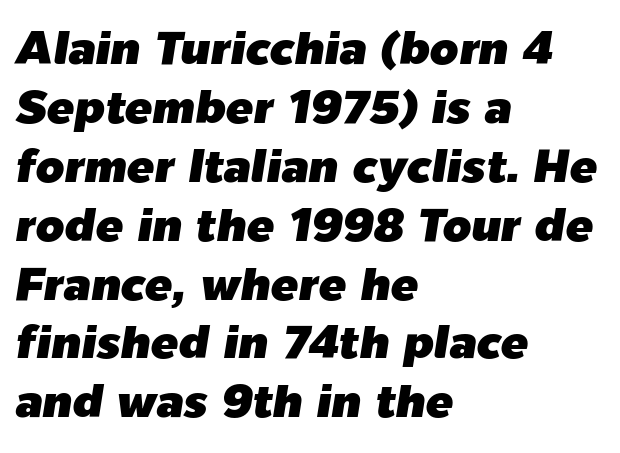
The image shows 46 px text type, italic (leaning right); set left-aligned, normal line spacing (1.28x), normal letter spacing, not underlined; low stroke contrast and a medium x-height.
